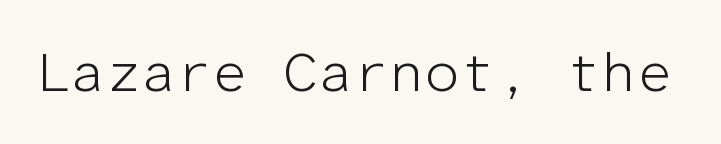
The letters march in equal steps, a hallmark of fixed-pitch type. In terms of posture, this sample is upright. To sum up the face: it is a sans, with no serifs. The weight would be labelled regular, book, light, or lighter still. The foot of each line stays bare and open. Nothing unusual about the tracking: characters are spaced as the font intends.
